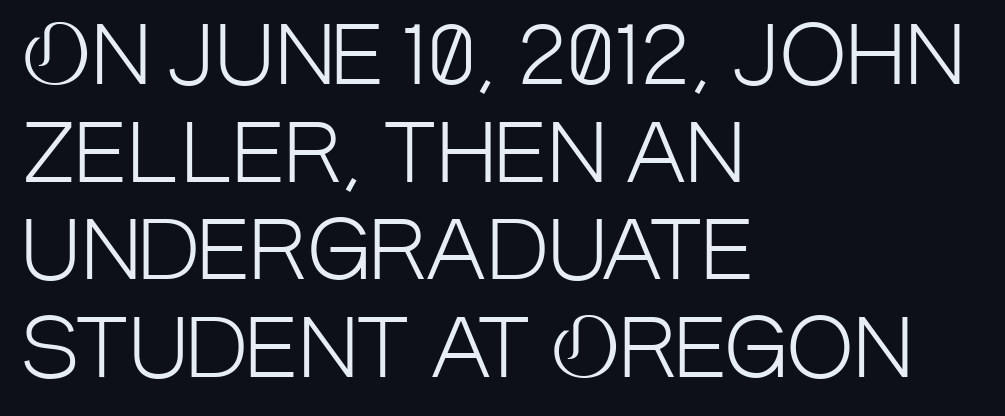
Q: Is the text bold? A: No.
Q: Is the text italic (slanted)? A: No, it is upright.
Q: Is the typeface a serif or a sans-serif typeface? A: Sans-serif.
Q: Is the text underlined? A: No.
Q: How is the paragraph aligned? A: Left-aligned.
Q: Is the spacing between letters normal or unusually wide? A: Normal.
Q: Width (condensed, normal, or wide)? A: Condensed.
Q: Stroke contrast? A: Low.
Q: x-height? A: Large.
Q: Monospaced? A: No.
